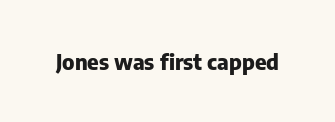
{"italic": "no", "bold": "yes", "underline": "no", "letter_spacing": "normal", "letter_spacing_em": 0.0, "glyph_px": 22}
